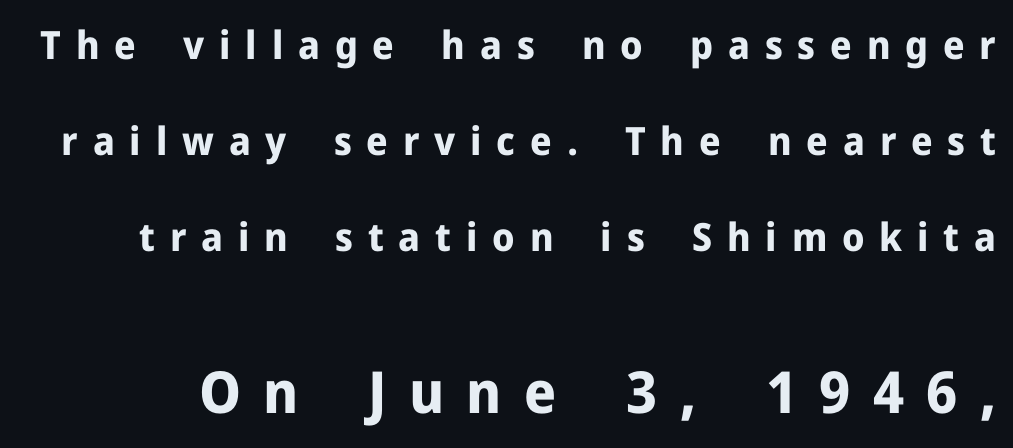
The image shows 58 px bold sans-serif type, upright; set loose line spacing (2.46x), unusually wide letter spacing (+0.38 em), not underlined; the second (bottom) block is 1.49x larger; low stroke contrast and a medium x-height.
